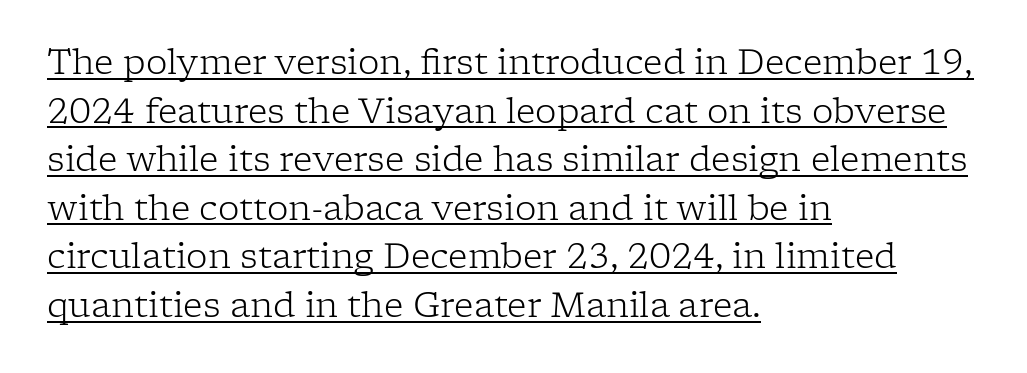
Style check: upright. You can tell from the footed stems that serif type was used. Is the block centered? No — it sits flush against the left margin. One glance says typical: line gaps are just what's usual. No chunkiness to these letters — they're not bold.
